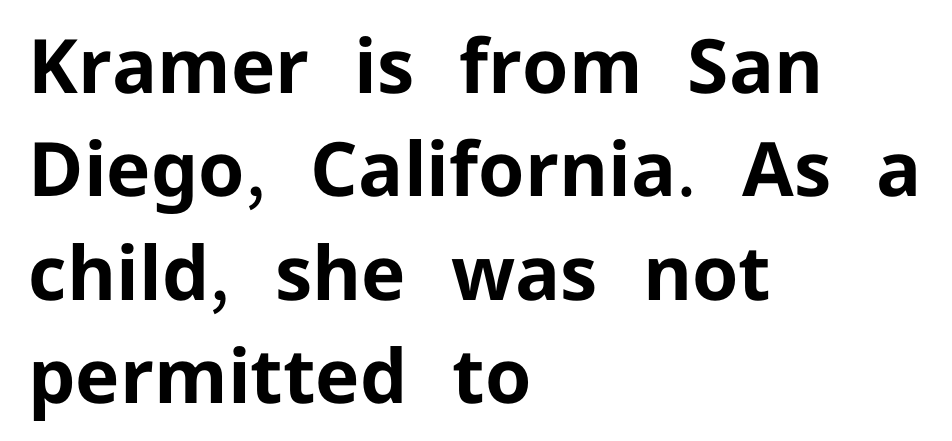
The image shows 75 px bold sans-serif type, upright; set left-aligned, normal line spacing (1.38x), normal letter spacing, not underlined; low stroke contrast and a medium x-height.
